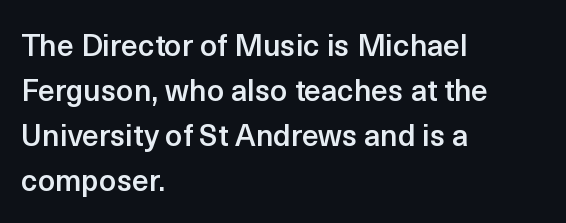
Every character sits straight up, as roman type does. The line texture is even and compact thanks to regular tracking. The passage shown is not underscored anywhere. These lines sit exactly where default settings would place them.
